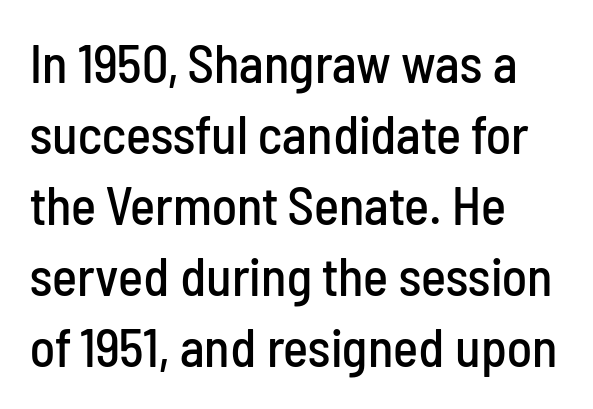
The image shows 53 px condensed sans-serif type, upright; set left-aligned, normal line spacing (1.34x), normal letter spacing, not underlined; low stroke contrast and a medium x-height.
